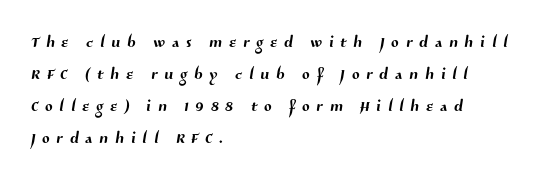
Q: Is the text underlined? A: No.
Q: How is the paragraph aligned? A: Left-aligned.
Q: Is the spacing between letters normal or unusually wide? A: Unusually wide.
Q: Is the spacing between lines tight, normal or loose? A: Normal.
